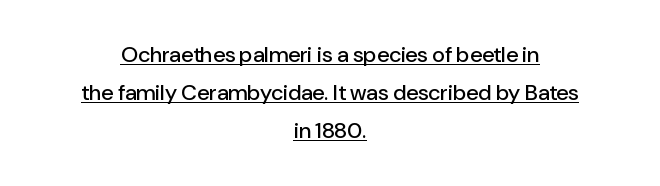
{"italic": "no", "underline": "yes", "align": "center", "line_spacing_ratio": 1.73, "letter_spacing": "normal", "letter_spacing_em": 0.0, "glyph_px": 22}
